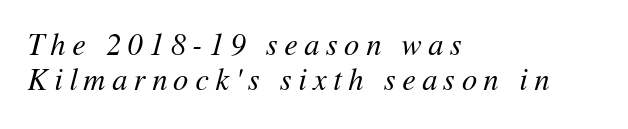
{"italic": "yes", "lean": "right", "slant_degrees": 11, "bold": "no", "weight": "regular", "width": "normal", "stroke_contrast": "medium", "x_height": "medium", "monospaced": "no", "underline": "no", "align": "left", "line_spacing_ratio": 1.18, "letter_spacing": "wide", "letter_spacing_em": 0.22, "glyph_px": 30}
